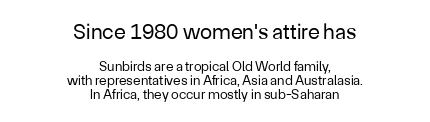
The image shows 22 px text type, upright; set centered, tight line spacing (1.01x), normal letter spacing, not underlined; the first (top) block is 1.57x larger.
